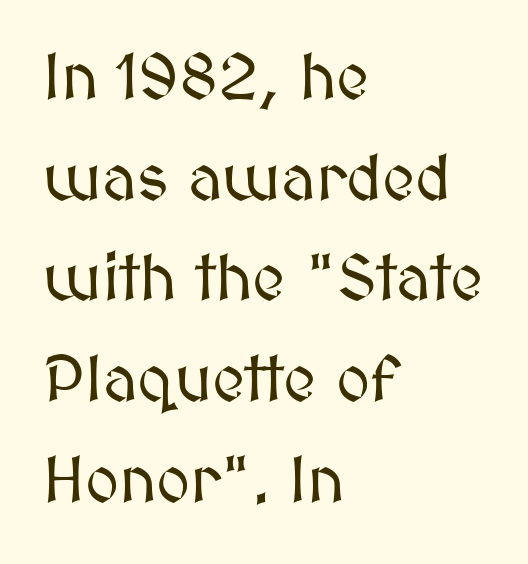
Q: Is the text italic (slanted)? A: No, it is upright.
Q: Is the text underlined? A: No.
Q: How is the paragraph aligned? A: Left-aligned.
Q: Is the spacing between letters normal or unusually wide? A: Normal.
Q: Is the spacing between lines tight, normal or loose? A: Normal.
Q: Width (condensed, normal, or wide)? A: Normal.
Q: Stroke contrast? A: Medium.
Q: x-height? A: Medium.
Q: Monospaced? A: No.
